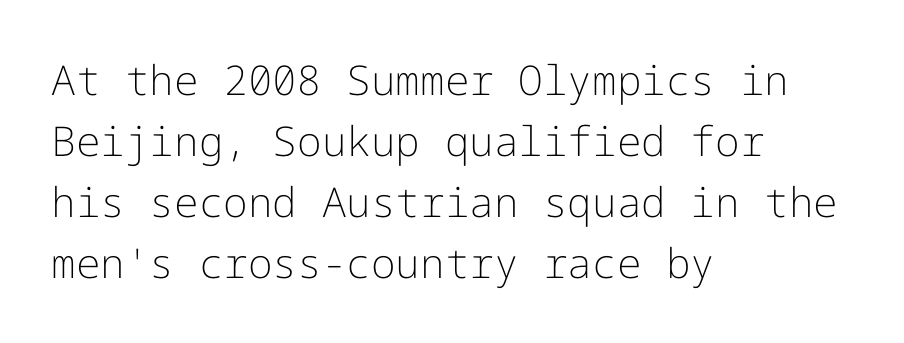
Q: Is the text bold? A: No.
Q: Is the text italic (slanted)? A: No, it is upright.
Q: Is the typeface a serif or a sans-serif typeface? A: Sans-serif.
Q: Is the text underlined? A: No.
Q: How is the paragraph aligned? A: Left-aligned.
Q: Is the spacing between letters normal or unusually wide? A: Normal.
Q: Is the spacing between lines tight, normal or loose? A: Normal.
Q: Width (condensed, normal, or wide)? A: Normal.
Q: Stroke contrast? A: Low.
Q: x-height? A: Medium.
